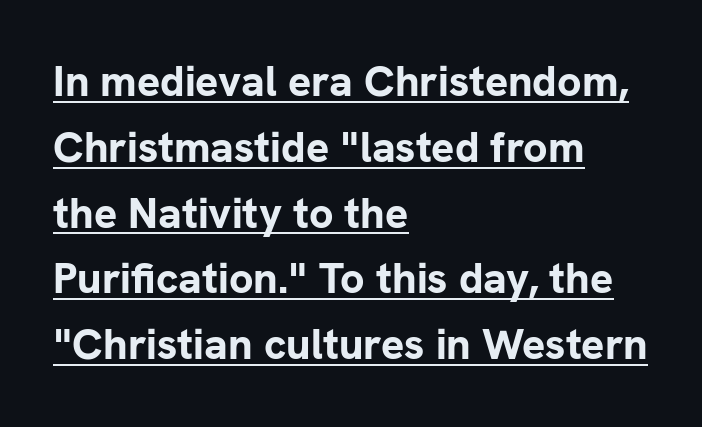
{"serif": "no", "italic": "no", "bold": "yes", "weight": "bold", "width": "normal", "stroke_contrast": "low", "x_height": "medium", "monospaced": "no", "underline": "yes", "align": "left", "line_spacing": "normal", "line_spacing_ratio": 1.53, "letter_spacing": "normal", "letter_spacing_em": 0.0, "glyph_px": 43}
